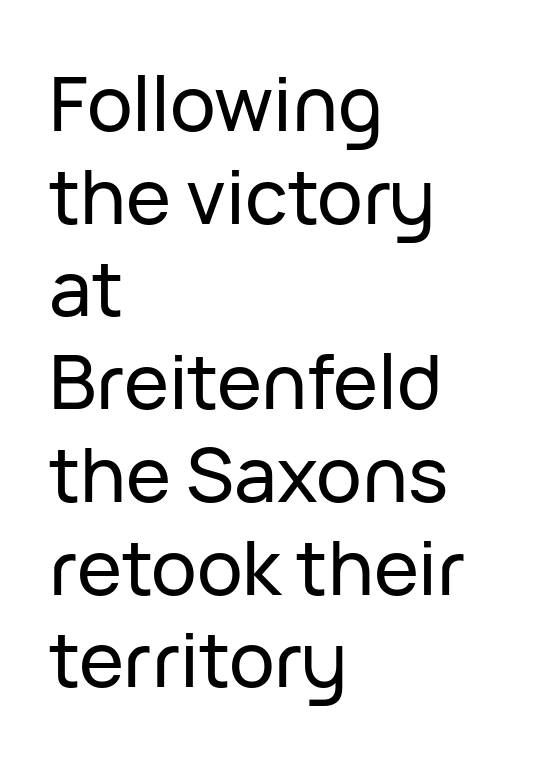
{"serif": "no", "italic": "no", "width": "normal", "stroke_contrast": "low", "x_height": "medium", "monospaced": "no", "underline": "no", "align": "left", "line_spacing_ratio": 1.22, "letter_spacing": "normal", "letter_spacing_em": 0.0, "glyph_px": 76}
